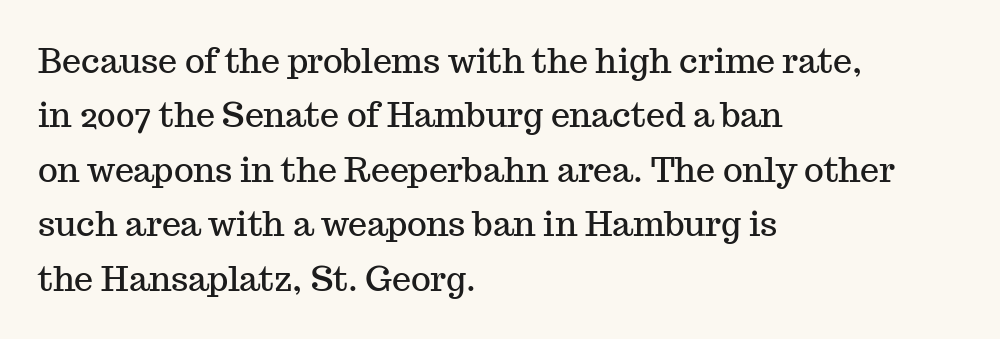
Q: Is the text italic (slanted)? A: No, it is upright.
Q: Is the typeface a serif or a sans-serif typeface? A: Serif.
Q: Is the text underlined? A: No.
Q: How is the paragraph aligned? A: Left-aligned.
Q: Is the spacing between letters normal or unusually wide? A: Normal.
Q: Is the spacing between lines tight, normal or loose? A: Normal.
Q: Width (condensed, normal, or wide)? A: Normal.
Q: Stroke contrast? A: Medium.
Q: x-height? A: Medium.
Q: Monospaced? A: No.
